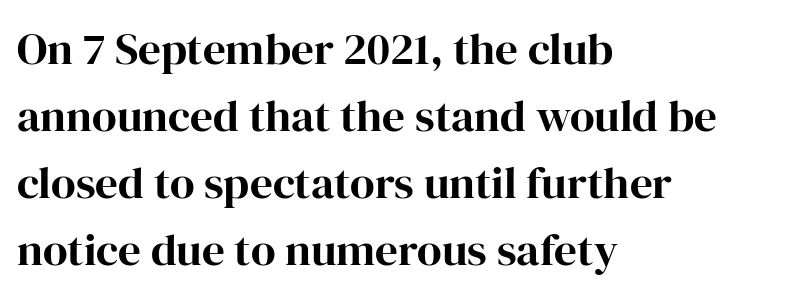
{"serif": "yes", "italic": "no", "bold": "yes", "weight": "bold", "width": "normal", "stroke_contrast": "high", "x_height": "medium", "monospaced": "no", "underline": "no", "align": "left", "line_spacing": "normal", "line_spacing_ratio": 1.49, "letter_spacing": "normal", "letter_spacing_em": 0.0, "glyph_px": 45}
